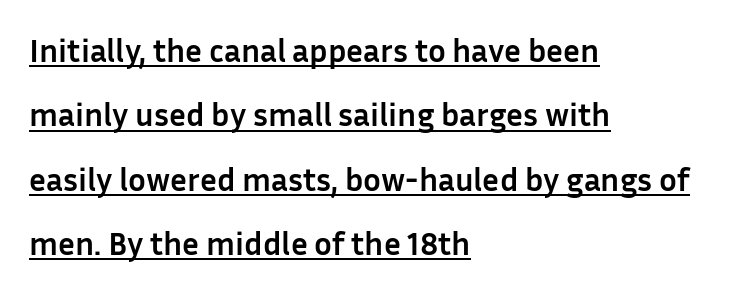
Q: Is the text bold? A: Yes.
Q: Is the text italic (slanted)? A: No, it is upright.
Q: Is the typeface a serif or a sans-serif typeface? A: Sans-serif.
Q: Is the text underlined? A: Yes.
Q: How is the paragraph aligned? A: Left-aligned.
Q: Is the spacing between letters normal or unusually wide? A: Normal.
Q: Is the spacing between lines tight, normal or loose? A: Loose.
Q: Width (condensed, normal, or wide)? A: Normal.
Q: Stroke contrast? A: Low.
Q: x-height? A: Medium.
Q: Monospaced? A: No.
